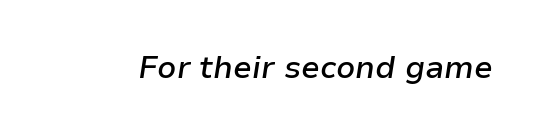
Q: Is the text bold? A: Semi-bold.
Q: Is the text italic (slanted)? A: Yes, it leans right by about 9 degrees.
Q: Is the text underlined? A: No.
Q: Is the spacing between letters normal or unusually wide? A: Normal.
Q: Width (condensed, normal, or wide)? A: Normal.
Q: Stroke contrast? A: Low.
Q: x-height? A: Medium.
Q: Monospaced? A: No.
